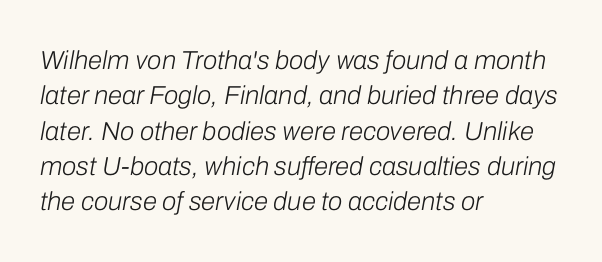
Q: Is the text bold? A: No.
Q: Is the text italic (slanted)? A: Yes, it leans right by about 10 degrees.
Q: Is the text underlined? A: No.
Q: How is the paragraph aligned? A: Left-aligned.
Q: Is the spacing between letters normal or unusually wide? A: Normal.
Q: Is the spacing between lines tight, normal or loose? A: Normal.
